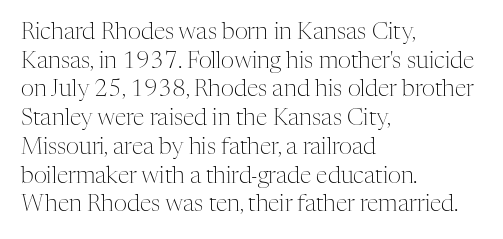
Q: Is the text bold? A: No.
Q: Is the text italic (slanted)? A: No, it is upright.
Q: Is the text underlined? A: No.
Q: How is the paragraph aligned? A: Left-aligned.
Q: Is the spacing between letters normal or unusually wide? A: Normal.
Q: Is the spacing between lines tight, normal or loose? A: Normal.
